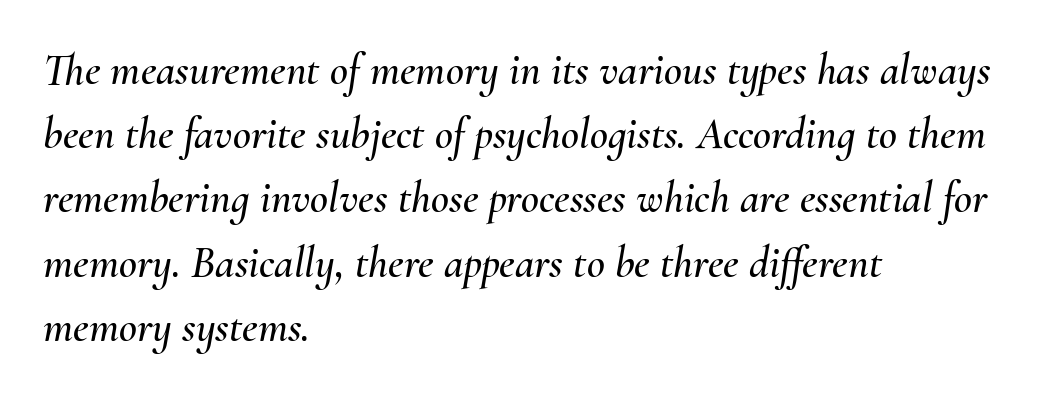
The image shows 44 px text type, italic (leaning right); set left-aligned, normal line spacing (1.46x), normal letter spacing, not underlined; medium stroke contrast and a small x-height.
